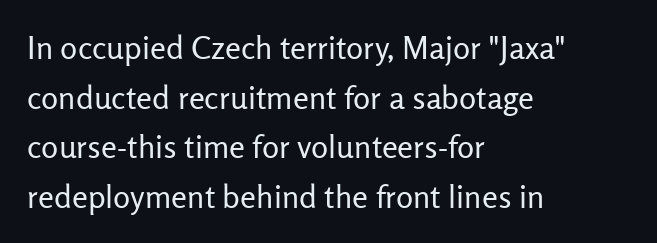
Q: Is the text bold? A: No.
Q: Is the text italic (slanted)? A: No, it is upright.
Q: Is the typeface a serif or a sans-serif typeface? A: Sans-serif.
Q: Is the text underlined? A: No.
Q: How is the paragraph aligned? A: Left-aligned.
Q: Is the spacing between letters normal or unusually wide? A: Normal.
Q: Is the spacing between lines tight, normal or loose? A: Normal.
Q: Width (condensed, normal, or wide)? A: Normal.
Q: Stroke contrast? A: Low.
Q: x-height? A: Medium.
Q: Monospaced? A: No.
